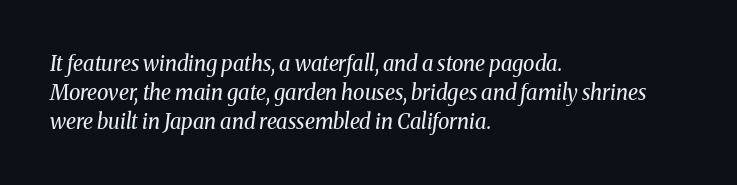
{"italic": "yes", "lean": "right", "slant_degrees": 8, "bold": "no", "underline": "no", "align": "left", "line_spacing": "normal", "line_spacing_ratio": 1.38, "letter_spacing": "normal", "letter_spacing_em": 0.0, "glyph_px": 21}
